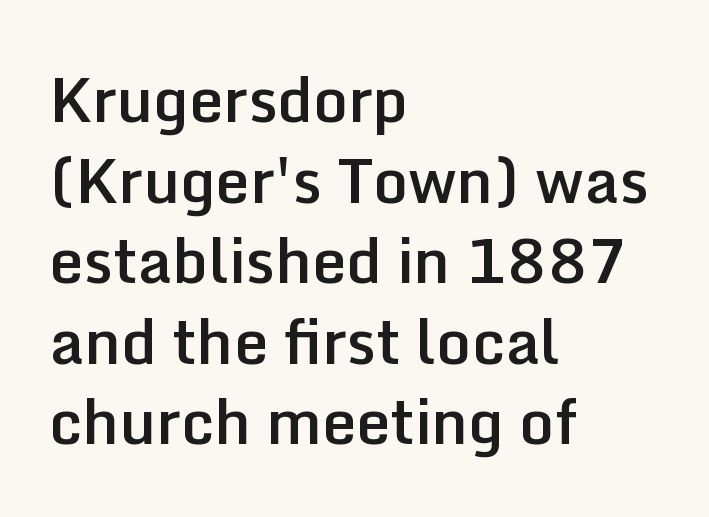
The image shows 61 px semibold sans-serif type, upright; set left-aligned, normal line spacing (1.32x), normal letter spacing, not underlined; low stroke contrast and a medium x-height.
